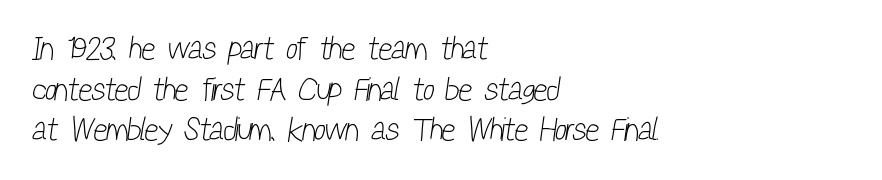
The image shows 33 px light, condensed sans-serif type; set left-aligned, line spacing 1.23x, normal letter spacing, not underlined; low stroke contrast and a medium x-height.
